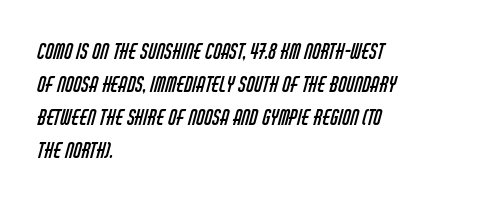
The image shows 21 px text type; set left-aligned, normal line spacing (1.57x), normal letter spacing, not underlined.
